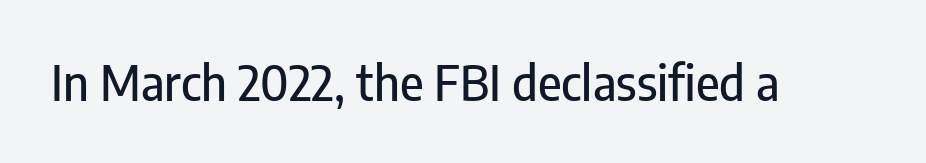
The image shows 48 px condensed sans-serif type, upright; set normal letter spacing, not underlined; low stroke contrast and a medium x-height.
